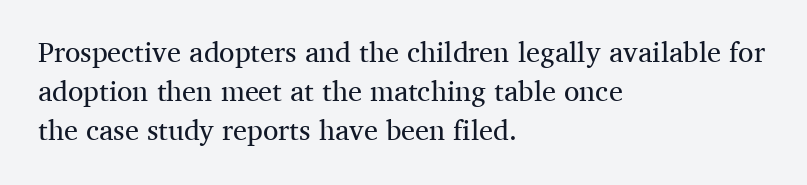
Q: Is the text bold? A: No.
Q: Is the text italic (slanted)? A: No, it is upright.
Q: Is the typeface a serif or a sans-serif typeface? A: Serif.
Q: Is the text underlined? A: No.
Q: How is the paragraph aligned? A: Left-aligned.
Q: Is the spacing between letters normal or unusually wide? A: Normal.
Q: Is the spacing between lines tight, normal or loose? A: Normal.
Q: Width (condensed, normal, or wide)? A: Normal.
Q: Stroke contrast? A: Medium.
Q: x-height? A: Medium.
Q: Monospaced? A: No.
